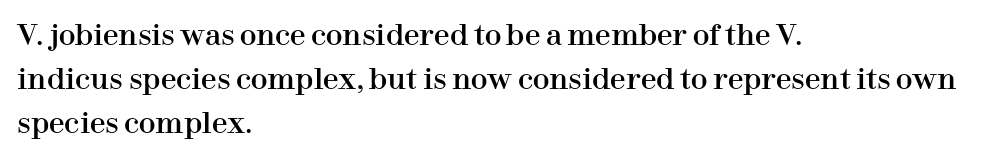
Q: Is the text italic (slanted)? A: No, it is upright.
Q: Is the typeface a serif or a sans-serif typeface? A: Serif.
Q: Is the text underlined? A: No.
Q: How is the paragraph aligned? A: Left-aligned.
Q: Is the spacing between letters normal or unusually wide? A: Normal.
Q: Is the spacing between lines tight, normal or loose? A: Normal.
Q: Width (condensed, normal, or wide)? A: Normal.
Q: Stroke contrast? A: High.
Q: x-height? A: Medium.
Q: Monospaced? A: No.
